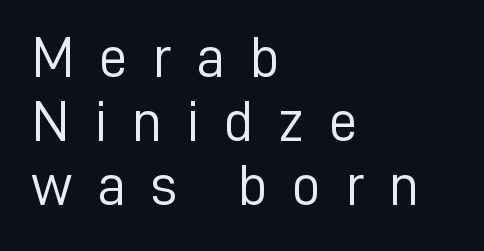
These lines are rendered in a variable-pitch font. The font is comparable to plain body text, perhaps lighter. Reading down the block, your eye returns to a fixed left position each line. Every stem runs plumb, perpendicular to the baseline. Words appear elongated and porous because spacing is wide.
